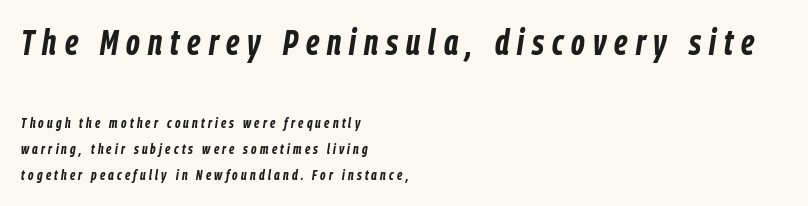
Character widths vary here, with narrow letters taking less room than wide ones. The lettering tilts uniformly, giving the passage an italic look. The strokes are fattened all the way to bold. You get the large type first, then a drop to smaller type.
